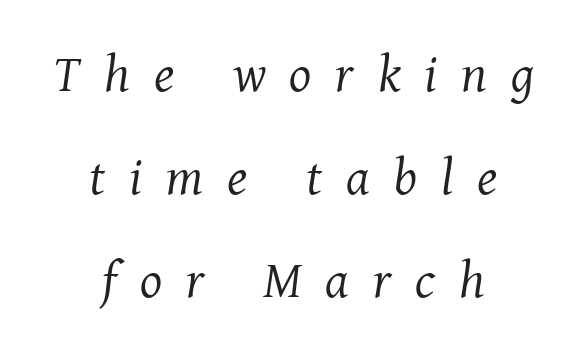
{"serif": "yes", "italic": "yes", "lean": "right", "slant_degrees": 8, "bold": "no", "weight": "regular", "width": "normal", "stroke_contrast": "medium", "x_height": "medium", "monospaced": "no", "underline": "no", "align": "center", "line_spacing": "loose", "line_spacing_ratio": 1.98, "letter_spacing": "wide", "letter_spacing_em": 0.46, "glyph_px": 52}
